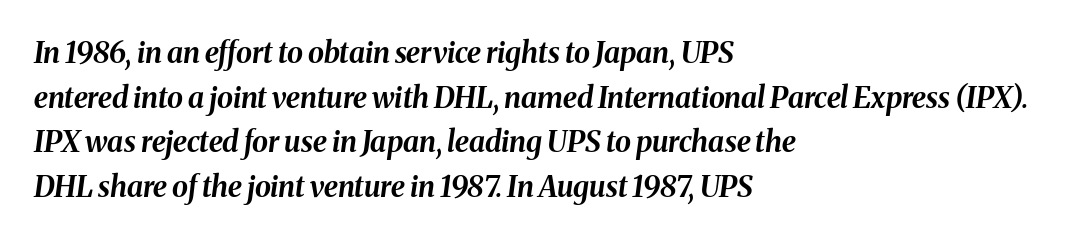
The image shows 29 px bold type, italic (leaning right); set left-aligned, normal line spacing (1.54x), normal letter spacing, not underlined; medium stroke contrast and a medium x-height.
